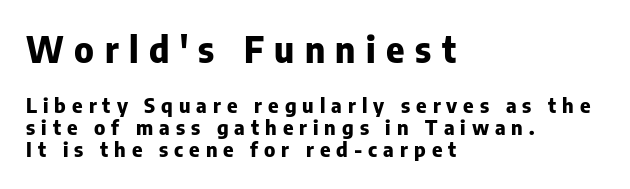
The image shows 35 px heavy sans-serif type, upright; set left-aligned, tight line spacing (1.1x), unusually wide letter spacing (+0.3 em), not underlined; the first (top) block is 1.75x larger; low stroke contrast and a medium x-height.
